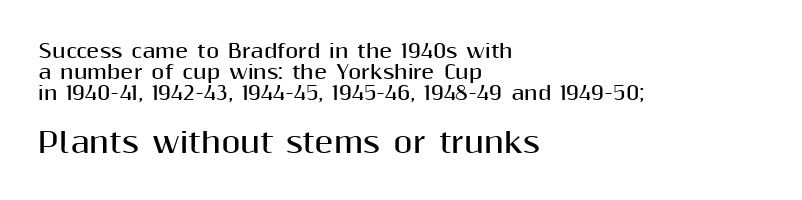
Note the varied advance widths — an 'i' is clearly narrower than an 'm'. The rendering uses a small line-height, squeezing the rows. This sample uses an upright cut, with every glyph sitting square on the baseline. The later block is typeset at a bigger size than the earlier block. The ragged edge is on the right, which tells us the setting is flush left. Default kerning and tracking; the words read as compact shapes.
